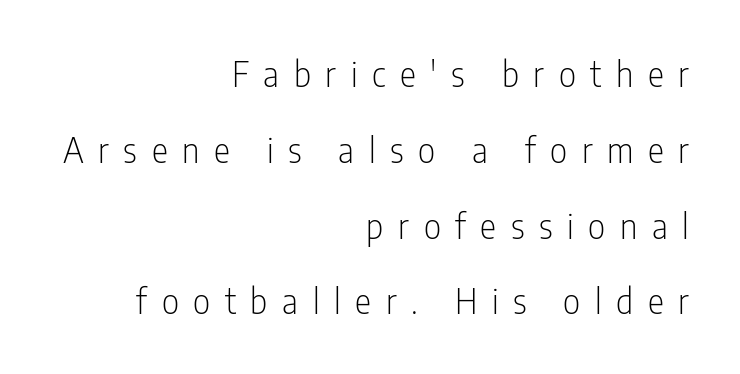
{"serif": "no", "italic": "no", "bold": "no", "weight": "light", "width": "condensed", "stroke_contrast": "low", "x_height": "medium", "monospaced": "no", "underline": "no", "align": "right", "line_spacing": "loose", "line_spacing_ratio": 2.23, "letter_spacing": "wide", "letter_spacing_em": 0.43, "glyph_px": 34}
